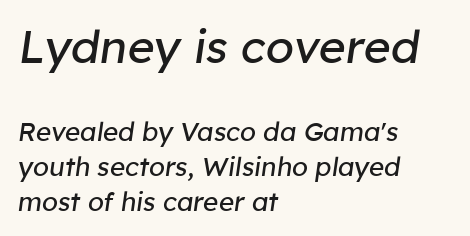
Q: Is the text bold? A: No.
Q: Is the text italic (slanted)? A: Yes, it leans right by about 8 degrees.
Q: Is the text underlined? A: No.
Q: How is the paragraph aligned? A: Left-aligned.
Q: Is the spacing between letters normal or unusually wide? A: Normal.
Q: Is the spacing between lines tight, normal or loose? A: Normal.
Q: Which block of text is set in a larger size, the first (top) or the second (bottom)? A: The first (top) one.
Q: Width (condensed, normal, or wide)? A: Normal.
Q: Stroke contrast? A: Low.
Q: x-height? A: Medium.
Q: Monospaced? A: No.
